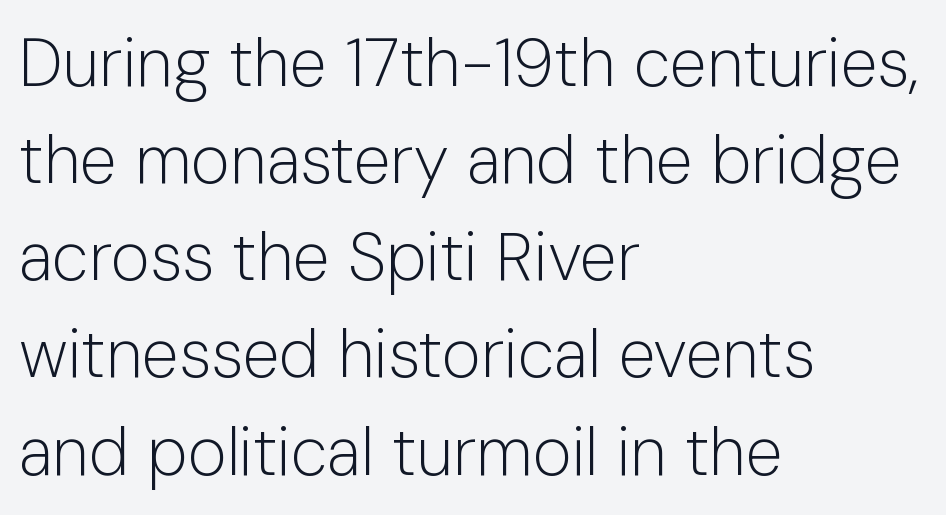
{"serif": "no", "italic": "no", "bold": "no", "weight": "light", "width": "normal", "stroke_contrast": "low", "x_height": "medium", "monospaced": "no", "underline": "no", "align": "left", "line_spacing": "normal", "line_spacing_ratio": 1.45, "letter_spacing": "normal", "letter_spacing_em": 0.0, "glyph_px": 67}
